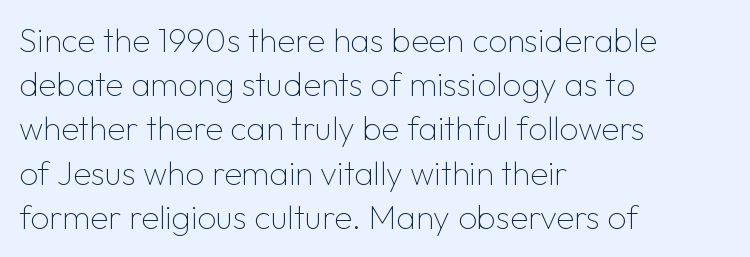
No extra tracking has been applied to these lines. Unlike italic type, these characters show no tilt at all. A light-to-regular cut is what we see here. In terms of leading, this rendering sits right in the middle.
